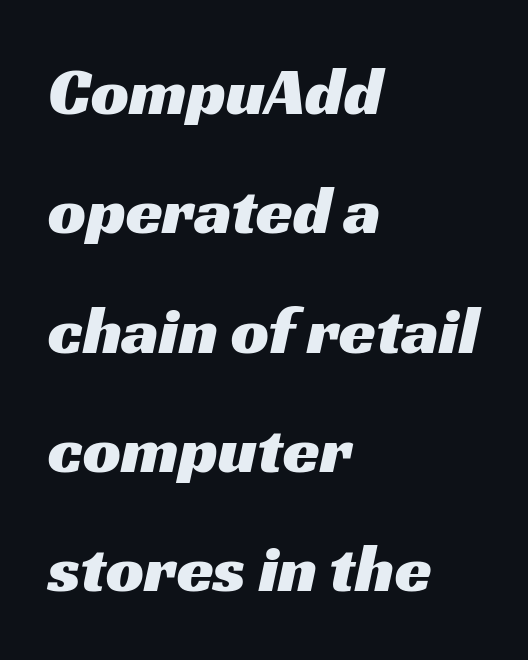
Q: Is the typeface a serif or a sans-serif typeface? A: Sans-serif.
Q: Is the text underlined? A: No.
Q: How is the paragraph aligned? A: Left-aligned.
Q: Is the spacing between letters normal or unusually wide? A: Normal.
Q: Width (condensed, normal, or wide)? A: Wide.
Q: Stroke contrast? A: Medium.
Q: x-height? A: Medium.
Q: Monospaced? A: No.
